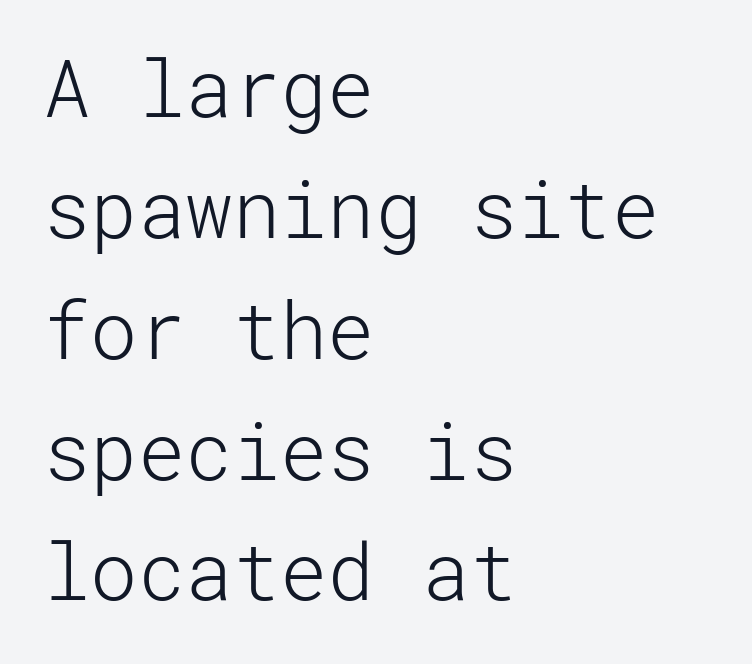
{"serif": "no", "italic": "no", "bold": "no", "weight": "light", "width": "normal", "stroke_contrast": "low", "x_height": "medium", "underline": "no", "align": "left", "line_spacing": "normal", "line_spacing_ratio": 1.53, "letter_spacing": "normal", "letter_spacing_em": 0.0, "glyph_px": 79}
